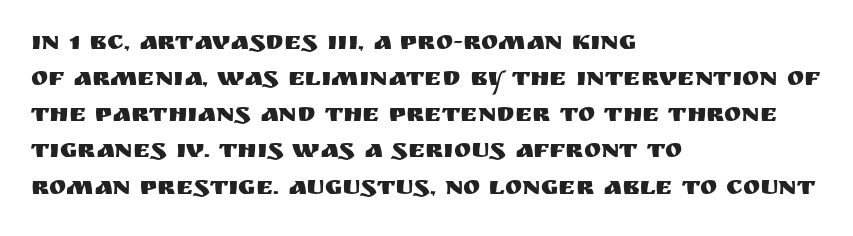
A typesetter would mark this as roman, not italic. Every row of glyphs begins at an identical x-position on the left. Descenders are the only things crossing below the line. Horizontal bands of white between lines are of average thickness.
